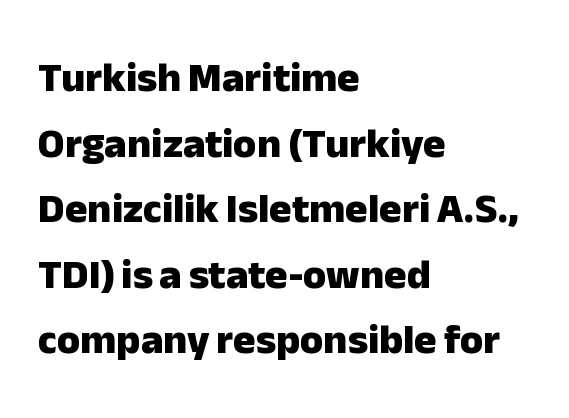
Q: Is the text bold? A: Yes.
Q: Is the text italic (slanted)? A: No, it is upright.
Q: Is the typeface a serif or a sans-serif typeface? A: Sans-serif.
Q: Is the text underlined? A: No.
Q: How is the paragraph aligned? A: Left-aligned.
Q: Is the spacing between letters normal or unusually wide? A: Normal.
Q: Is the spacing between lines tight, normal or loose? A: Normal.
Q: Width (condensed, normal, or wide)? A: Normal.
Q: Stroke contrast? A: Low.
Q: x-height? A: Medium.
Q: Monospaced? A: No.
